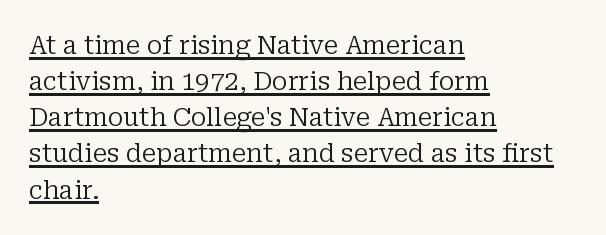
The space between consecutive lines is moderate. The sample's only ornament is a line tracing under the words. You could call the tracking neutral — neither tight nor loose. On a weight scale, this lands at 450 or below. Designer's note — italics off, roman on. Teacher's note: observe the even left margin — that is flush-left alignment.
